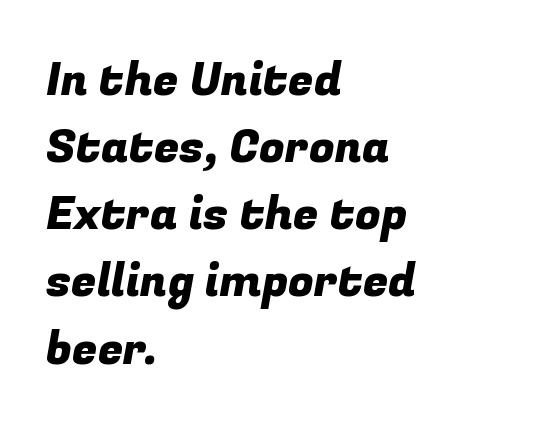
The characters display no serif detailing; their extremities are plain. Horizontal bands of white between lines are of average thickness. This sample has the flowing, uneven cadence of proportional lettering. Every row of glyphs begins at an identical x-position on the left. The baseline area is clear.
